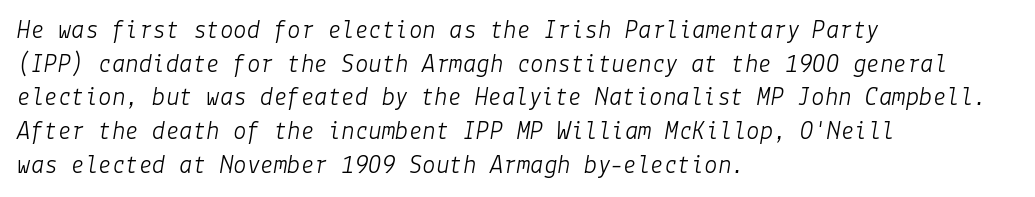
Designer's note — italics engaged. Glance below the letters and you will spot only blank space. Nobody touched the tracking dial on this one. Stem width sits at or under what a default text font uses.
